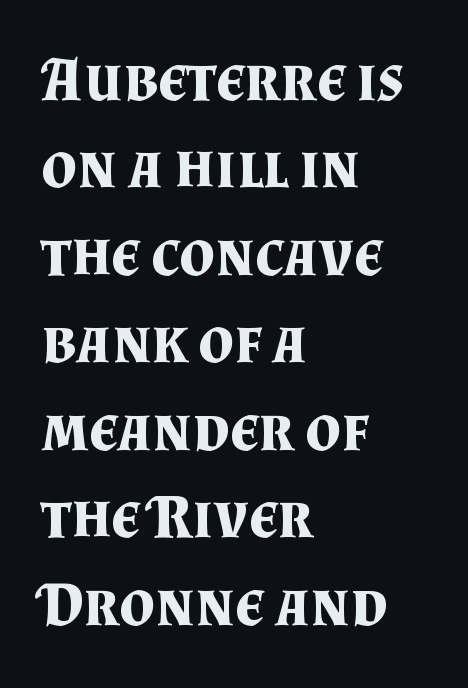
{"serif": "yes", "italic": "no", "bold": "yes", "weight": "bold", "width": "normal", "stroke_contrast": "medium", "x_height": "small", "monospaced": "no", "underline": "no", "align": "left", "line_spacing": "normal", "line_spacing_ratio": 1.41, "letter_spacing": "normal", "letter_spacing_em": 0.0, "glyph_px": 62}
